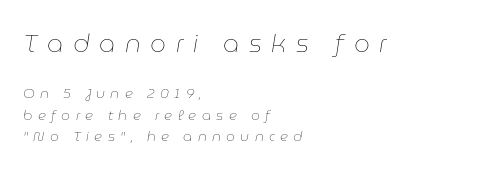
The image shows 25 px text type, italic (leaning right); set left-aligned, normal line spacing (1.53x), unusually wide letter spacing (+0.38 em), not underlined; the first (top) block is 1.79x larger.
